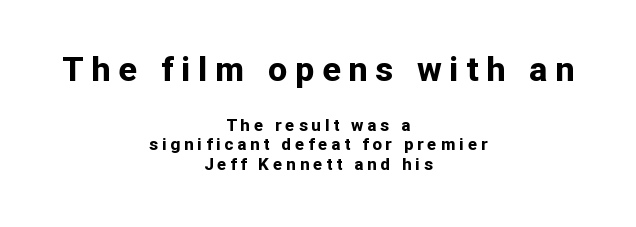
Q: Is the text bold? A: Yes.
Q: Is the text italic (slanted)? A: No, it is upright.
Q: Is the typeface a serif or a sans-serif typeface? A: Sans-serif.
Q: Is the text underlined? A: No.
Q: How is the paragraph aligned? A: Centered.
Q: Is the spacing between letters normal or unusually wide? A: Unusually wide.
Q: Which block of text is set in a larger size, the first (top) or the second (bottom)? A: The first (top) one.
Q: Width (condensed, normal, or wide)? A: Normal.
Q: Stroke contrast? A: Low.
Q: x-height? A: Medium.
Q: Monospaced? A: No.
